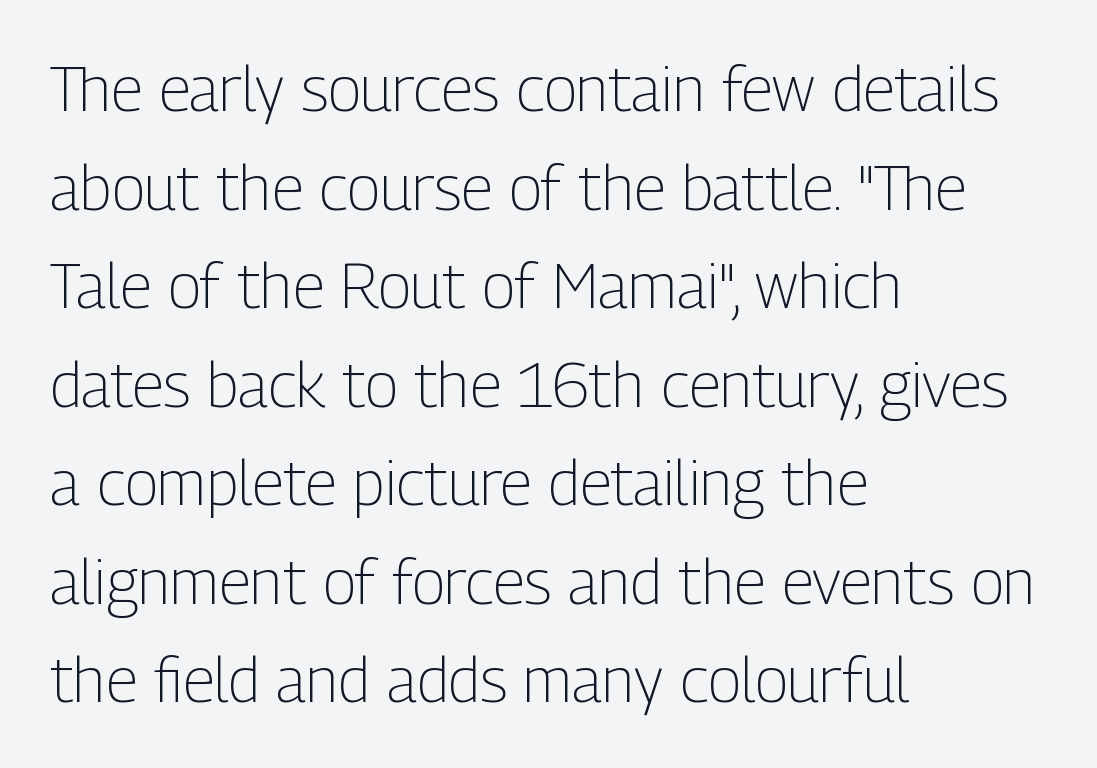
{"serif": "no", "italic": "no", "bold": "no", "weight": "light", "width": "condensed", "stroke_contrast": "low", "x_height": "medium", "monospaced": "no", "underline": "no", "align": "left", "line_spacing": "normal", "line_spacing_ratio": 1.59, "letter_spacing": "normal", "letter_spacing_em": 0.0, "glyph_px": 62}
